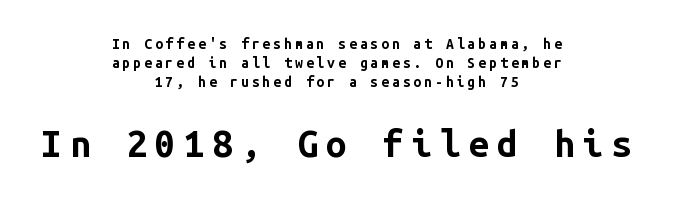
Q: Is the text bold? A: Yes.
Q: Is the text italic (slanted)? A: No, it is upright.
Q: Is the typeface a serif or a sans-serif typeface? A: Sans-serif.
Q: Is the text underlined? A: No.
Q: How is the paragraph aligned? A: Centered.
Q: Is the spacing between letters normal or unusually wide? A: Unusually wide.
Q: Is the spacing between lines tight, normal or loose? A: Normal.
Q: Which block of text is set in a larger size, the first (top) or the second (bottom)? A: The second (bottom) one.
Q: Width (condensed, normal, or wide)? A: Normal.
Q: Stroke contrast? A: Low.
Q: x-height? A: Medium.
Q: Monospaced? A: Yes.
